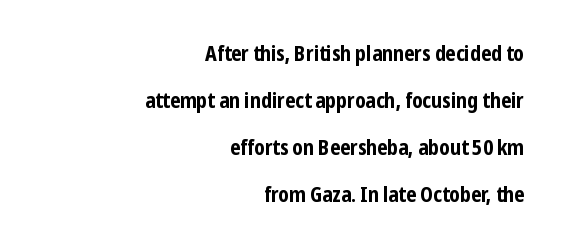
Q: Is the text bold? A: Yes.
Q: Is the text italic (slanted)? A: No, it is upright.
Q: Is the text underlined? A: No.
Q: How is the paragraph aligned? A: Right-aligned.
Q: Is the spacing between letters normal or unusually wide? A: Normal.
Q: Is the spacing between lines tight, normal or loose? A: Loose.
